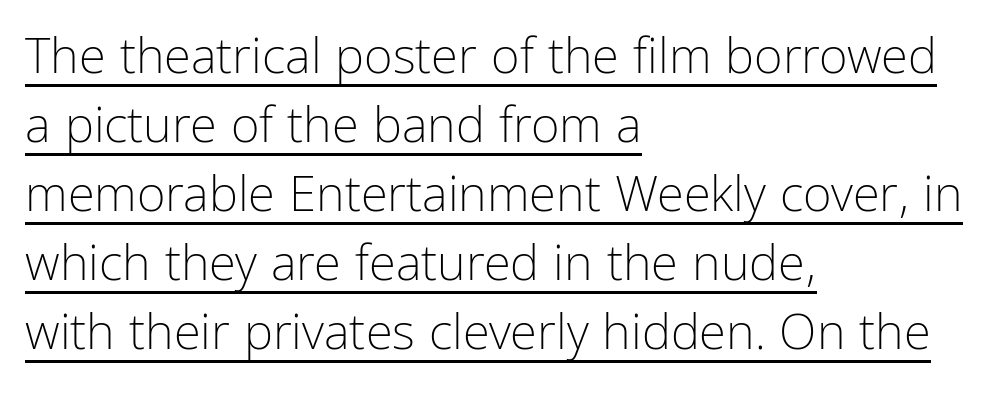
Q: Is the text bold? A: No.
Q: Is the text italic (slanted)? A: No, it is upright.
Q: Is the typeface a serif or a sans-serif typeface? A: Sans-serif.
Q: Is the text underlined? A: Yes.
Q: How is the paragraph aligned? A: Left-aligned.
Q: Is the spacing between letters normal or unusually wide? A: Normal.
Q: Is the spacing between lines tight, normal or loose? A: Normal.
Q: Width (condensed, normal, or wide)? A: Condensed.
Q: Stroke contrast? A: Low.
Q: x-height? A: Medium.
Q: Monospaced? A: No.
